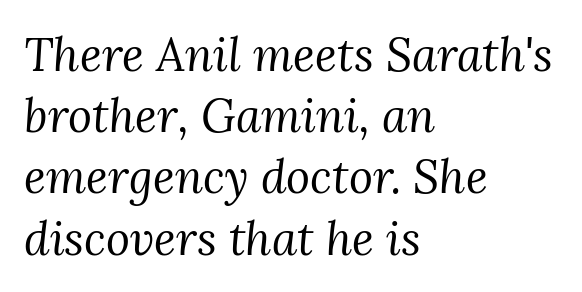
The image shows 46 px regular-weight serif type, italic (leaning right); set left-aligned, normal line spacing (1.33x), normal letter spacing, not underlined; medium stroke contrast and a medium x-height.
